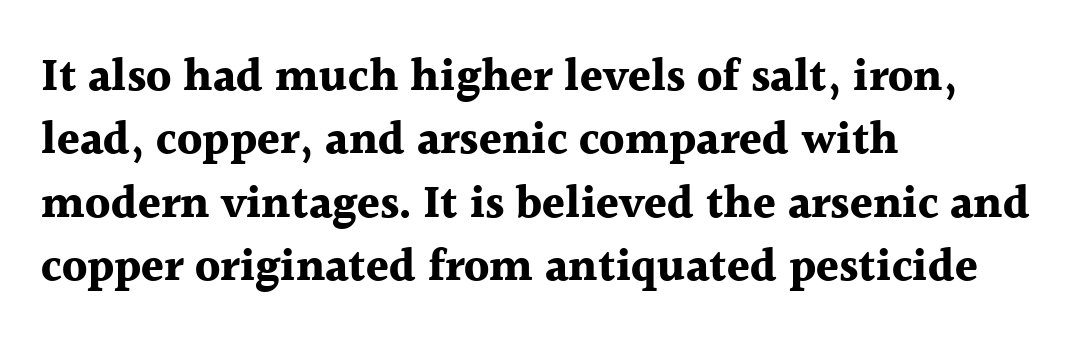
Q: Is the text bold? A: Yes.
Q: Is the text italic (slanted)? A: No, it is upright.
Q: Is the typeface a serif or a sans-serif typeface? A: Serif.
Q: Is the text underlined? A: No.
Q: How is the paragraph aligned? A: Left-aligned.
Q: Is the spacing between letters normal or unusually wide? A: Normal.
Q: Is the spacing between lines tight, normal or loose? A: Normal.
Q: Width (condensed, normal, or wide)? A: Normal.
Q: x-height? A: Medium.
Q: Monospaced? A: No.
